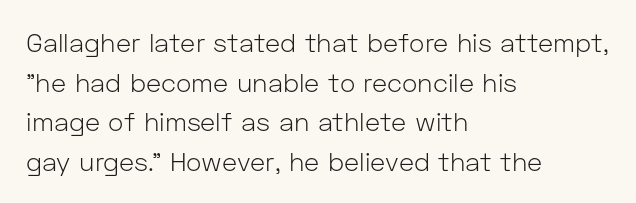
Q: Is the text bold? A: No.
Q: Is the text italic (slanted)? A: No, it is upright.
Q: Is the text underlined? A: No.
Q: How is the paragraph aligned? A: Left-aligned.
Q: Is the spacing between letters normal or unusually wide? A: Normal.
Q: Is the spacing between lines tight, normal or loose? A: Normal.
